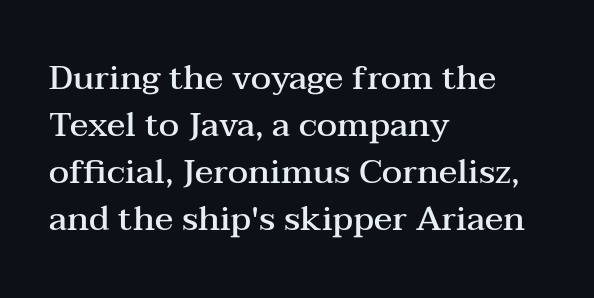
Quick note: not italic, upright. Check the space under the baseline: it is left empty. The vertical gap from one line to the next is medium. Casual observation: everything's shoved over to the left. Is the type bold? Partly — it's a semibold, heavier than regular but not fully bold.
